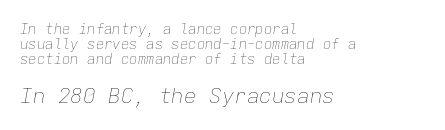
{"italic": "yes", "lean": "right", "slant_degrees": 9, "bold": "no", "underline": "no", "align": "left", "line_spacing": "tight", "line_spacing_ratio": 1.08, "letter_spacing": "normal", "letter_spacing_em": 0.0, "larger_block": "second", "size_ratio": 1.5, "glyph_px": 21}
